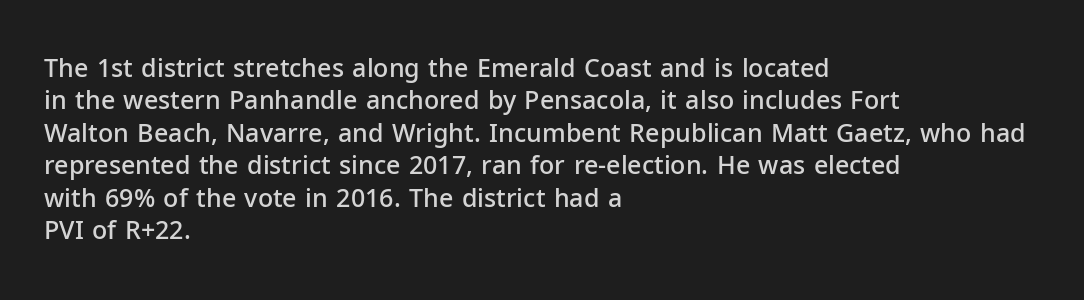
{"italic": "no", "bold": "semi", "underline": "no", "align": "left", "line_spacing": "normal", "line_spacing_ratio": 1.3, "letter_spacing": "normal", "letter_spacing_em": 0.0, "glyph_px": 25}
